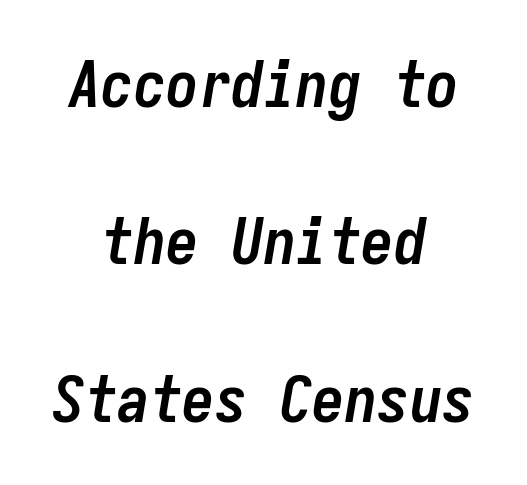
The image shows 65 px semibold, condensed type, italic (leaning right), monospaced; set centered, loose line spacing (2.42x), normal letter spacing, not underlined; low stroke contrast and a medium x-height.
